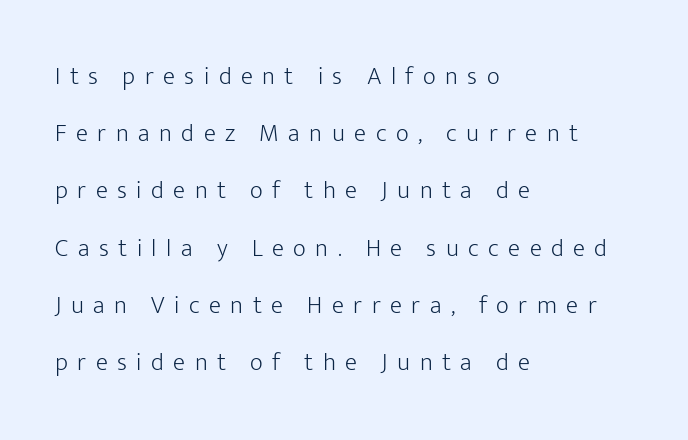
Weight: in the light-to-regular range. How are the letters spaced? Widely, with obvious added tracking. Clear beneath every line of the passage. Baseline-to-baseline distance is far greater than the letter height. Characters remain perfectly vertical along every line.
